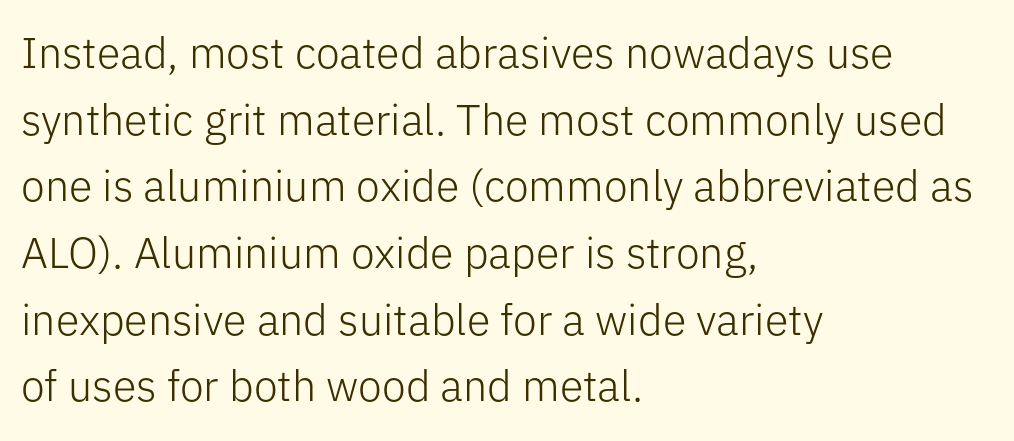
Q: Is the text bold? A: No.
Q: Is the text italic (slanted)? A: No, it is upright.
Q: Is the typeface a serif or a sans-serif typeface? A: Sans-serif.
Q: Is the text underlined? A: No.
Q: How is the paragraph aligned? A: Left-aligned.
Q: Is the spacing between letters normal or unusually wide? A: Normal.
Q: Is the spacing between lines tight, normal or loose? A: Normal.
Q: Width (condensed, normal, or wide)? A: Normal.
Q: Stroke contrast? A: Low.
Q: x-height? A: Medium.
Q: Monospaced? A: No.
